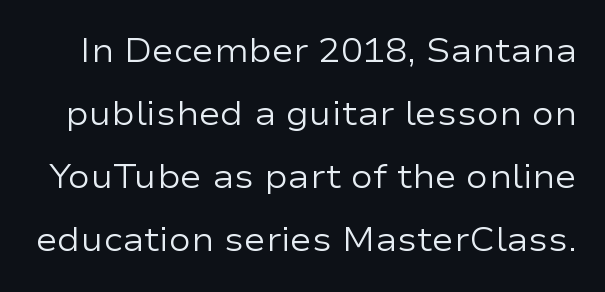
The axis of the letterforms is exactly vertical. Summary of vertical rhythm: relaxed, with wide interline spacing. How are the letters spaced? Ordinarily, with no added tracking. The weight would be labelled regular, book, light, or lighter still. Spacing verdict: proportional, widths tailored to each character.
